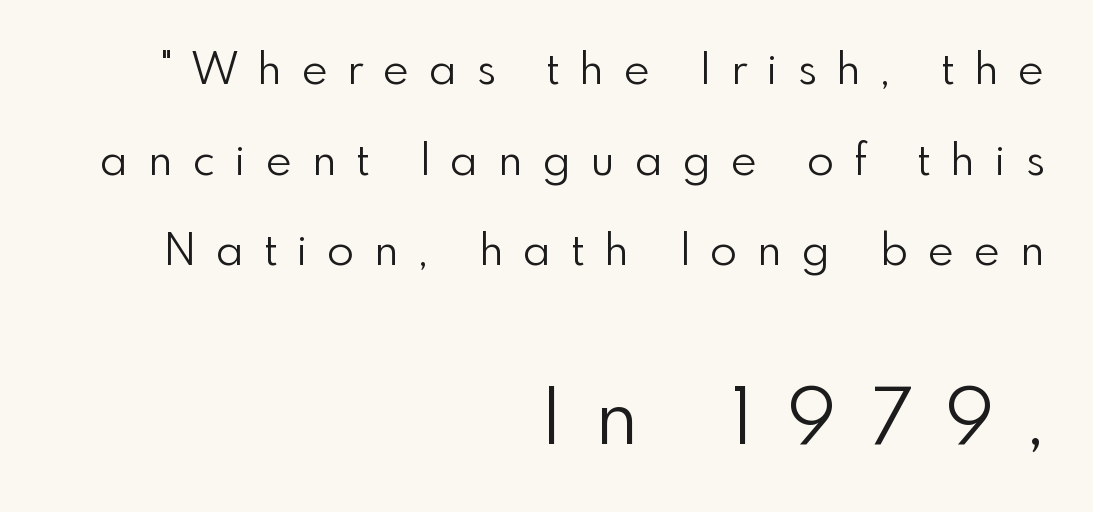
Underline: absent. Substantial extra tracking has been applied to these lines. The rendering uses a large line-height, opening up the rows. Characters remain perfectly vertical along every line. The typesetter chose a ragged-left arrangement here.
